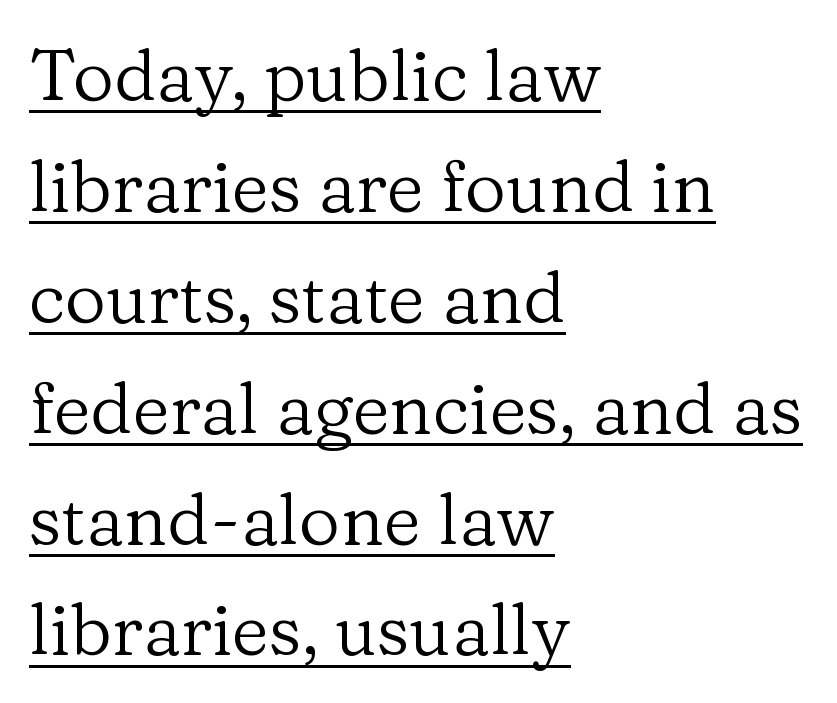
This reads as an unemphasized weight, regular at the heaviest. Underline: present. The lines sit at an ordinary, default distance from one another. In terms of letterspacing, this is plain default setting. Classification — serif. Spacing verdict: proportional, widths tailored to each character.
